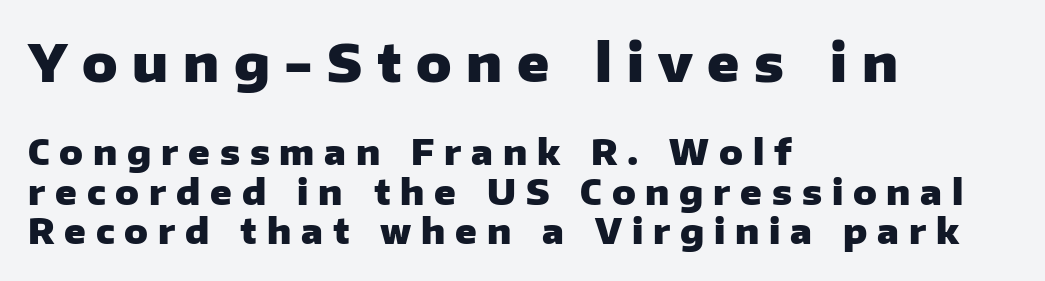
Q: Is the text bold? A: Yes.
Q: Is the text italic (slanted)? A: No, it is upright.
Q: Is the typeface a serif or a sans-serif typeface? A: Sans-serif.
Q: Is the text underlined? A: No.
Q: How is the paragraph aligned? A: Left-aligned.
Q: Is the spacing between letters normal or unusually wide? A: Unusually wide.
Q: Is the spacing between lines tight, normal or loose? A: Tight.
Q: Which block of text is set in a larger size, the first (top) or the second (bottom)? A: The first (top) one.
Q: Width (condensed, normal, or wide)? A: Normal.
Q: Stroke contrast? A: Low.
Q: x-height? A: Medium.
Q: Monospaced? A: No.
